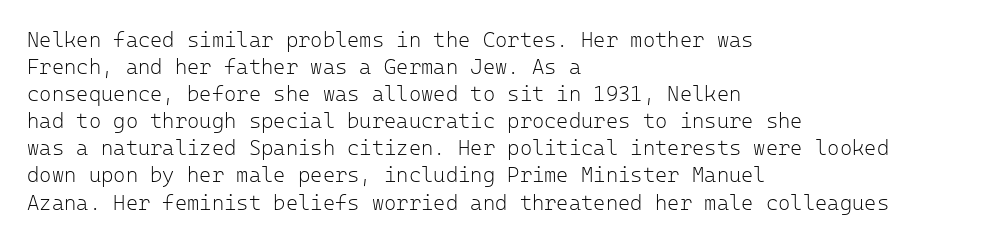
Q: Is the text bold? A: No.
Q: Is the text italic (slanted)? A: No, it is upright.
Q: Is the text underlined? A: No.
Q: How is the paragraph aligned? A: Left-aligned.
Q: Is the spacing between letters normal or unusually wide? A: Normal.
Q: Is the spacing between lines tight, normal or loose? A: Normal.
